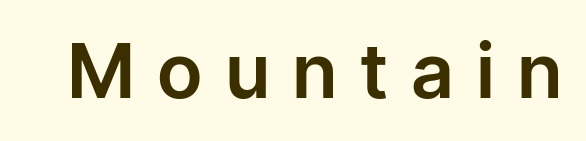
The image shows 76 px sans-serif type, upright; set unusually wide letter spacing (+0.32 em), not underlined; low stroke contrast and a medium x-height.
